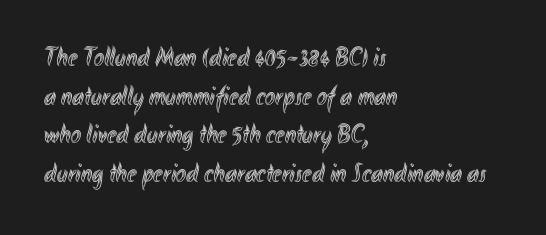
Q: Is the text italic (slanted)? A: Yes.
Q: Is the text underlined? A: No.
Q: How is the paragraph aligned? A: Left-aligned.
Q: Is the spacing between letters normal or unusually wide? A: Normal.
Q: Is the spacing between lines tight, normal or loose? A: Normal.
